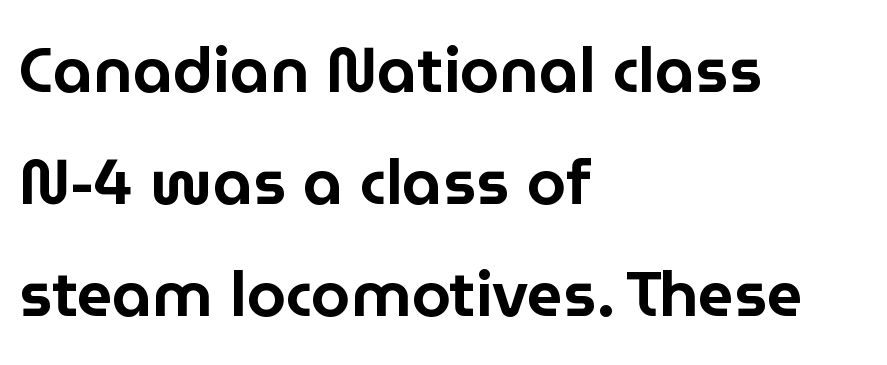
The image shows 63 px sans-serif type, upright; set left-aligned, line spacing 1.78x, normal letter spacing, not underlined; low stroke contrast and a medium x-height.
